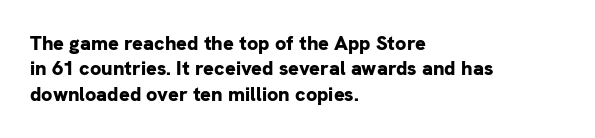
Characters follow at the spacing the type designer built in. What's the leading like? Ordinary, nothing unusual. Horizontal alignment here is leftward, the default for most running prose. The words here are not underlined. The typesetting leans heavy: a genuine bold.
